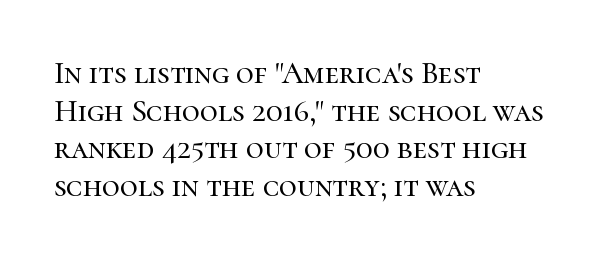
Do the letters lean? They stand straight. Only glyphs here, with clear space below each row. Font category for this specimen: serif. The letters advance in unequal steps, a hallmark of proportional type. Visually the block forms a straight wall on the left and a jagged coastline on the right. This rendering leaves character spacing at its baseline value.
